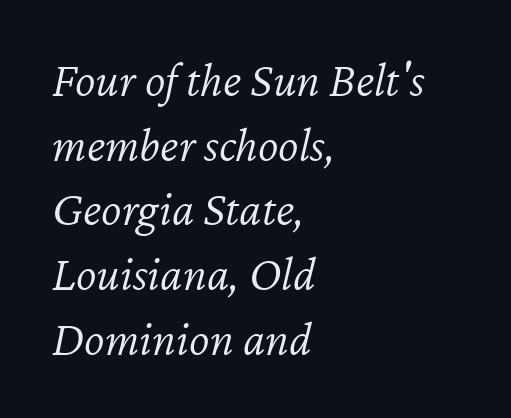
The image shows 49 px light type, italic (leaning right); set left-aligned, normal line spacing (1.32x), normal letter spacing, not underlined; low stroke contrast and a medium x-height.
